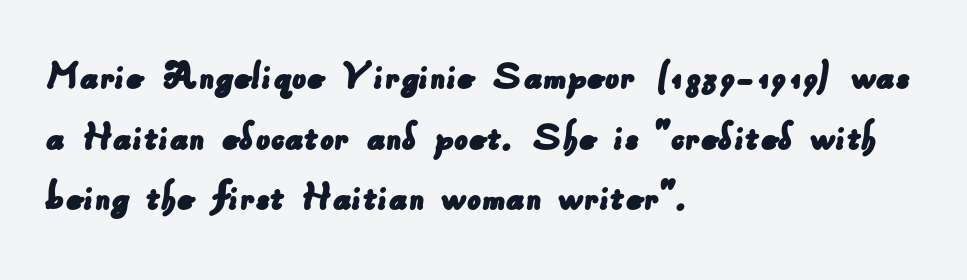
{"serif": "no", "width": "normal", "stroke_contrast": "low", "x_height": "small", "monospaced": "no", "underline": "no", "align": "left", "line_spacing": "normal", "line_spacing_ratio": 1.38, "letter_spacing": "normal", "letter_spacing_em": 0.0, "glyph_px": 44}
